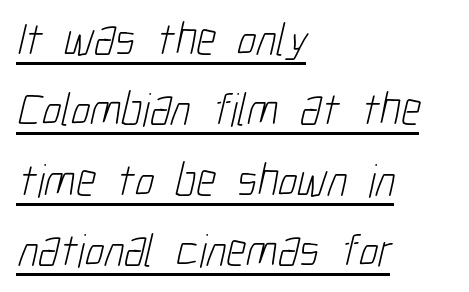
A typesetter would call this proportional, since set widths differ per character. Vertical spacing — default. One-word summary of the alignment: left. Glance below the letters and you will spot a drawn line.
